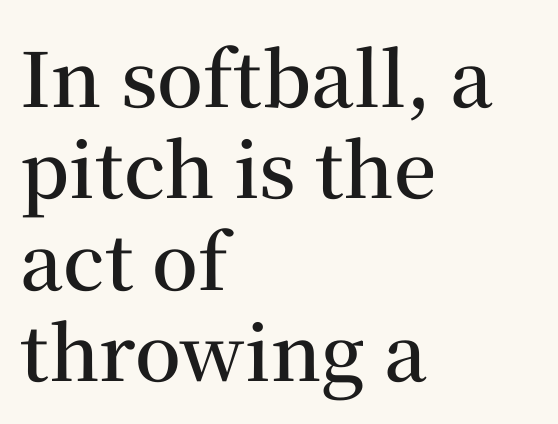
Q: Is the text bold? A: Semi-bold.
Q: Is the text italic (slanted)? A: No, it is upright.
Q: Is the typeface a serif or a sans-serif typeface? A: Serif.
Q: Is the text underlined? A: No.
Q: How is the paragraph aligned? A: Left-aligned.
Q: Is the spacing between letters normal or unusually wide? A: Normal.
Q: Width (condensed, normal, or wide)? A: Normal.
Q: Stroke contrast? A: Medium.
Q: x-height? A: Medium.
Q: Monospaced? A: No.
